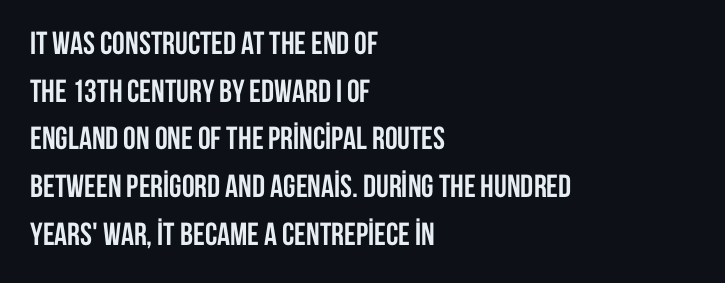
A typesetter would call this proportional, since set widths differ per character. Evenly set lines give the paragraph a standard silhouette. Does the type have serifs? No, each stem ends abruptly. How heavy is the stroke? Heavy — this is a bold.
